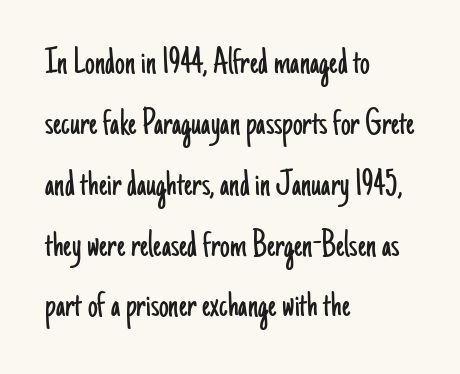
{"serif": "no", "italic": "no", "bold": "no", "weight": "light", "width": "condensed", "stroke_contrast": "low", "x_height": "small", "monospaced": "no", "underline": "no", "align": "left", "line_spacing": "normal", "line_spacing_ratio": 1.56, "letter_spacing": "normal", "letter_spacing_em": 0.0, "glyph_px": 39}
